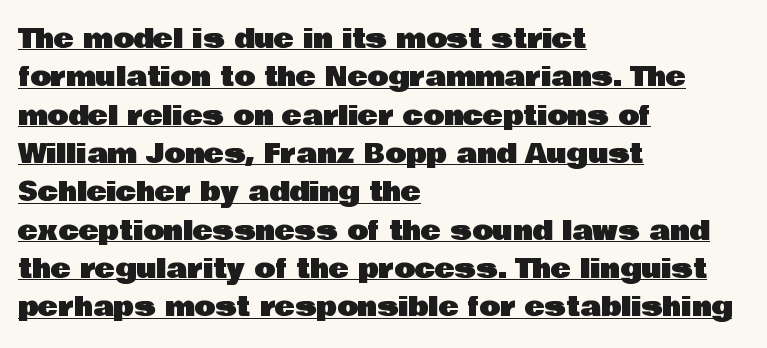
The image shows 27 px text type, upright; set left-aligned, normal line spacing (1.42x), normal letter spacing, underlined.
